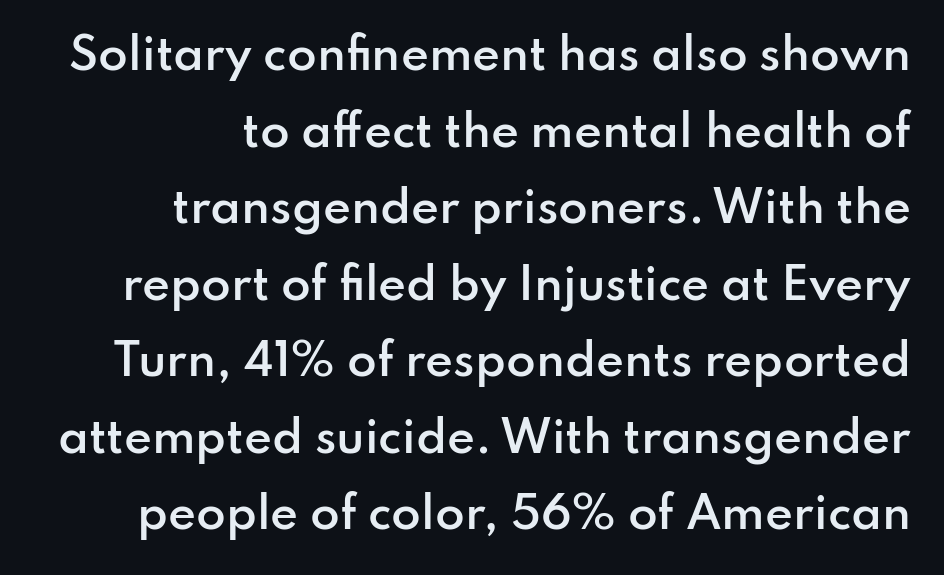
Q: Is the text bold? A: Semi-bold.
Q: Is the text italic (slanted)? A: No, it is upright.
Q: Is the typeface a serif or a sans-serif typeface? A: Sans-serif.
Q: Is the text underlined? A: No.
Q: How is the paragraph aligned? A: Right-aligned.
Q: Is the spacing between letters normal or unusually wide? A: Normal.
Q: Width (condensed, normal, or wide)? A: Normal.
Q: Stroke contrast? A: Low.
Q: x-height? A: Small.
Q: Monospaced? A: No.
